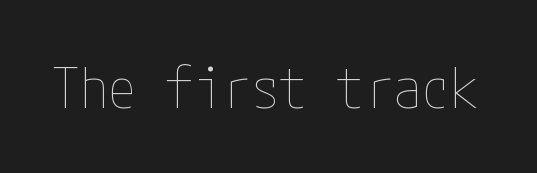
The image shows 57 px thin, condensed type, upright; set normal letter spacing, not underlined; low stroke contrast and a medium x-height.
